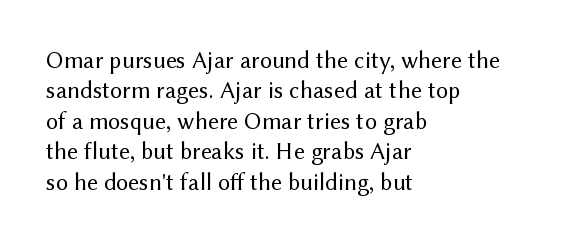
The image shows 24 px text type, upright; set left-aligned, normal line spacing (1.27x), normal letter spacing, not underlined.
